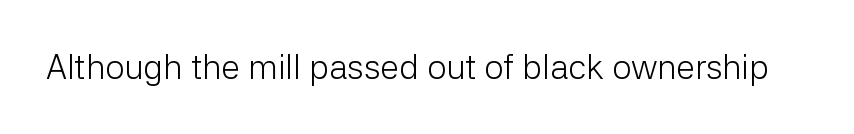
{"serif": "no", "italic": "no", "bold": "no", "weight": "light", "width": "normal", "stroke_contrast": "low", "x_height": "medium", "monospaced": "no", "underline": "no", "letter_spacing": "normal", "letter_spacing_em": 0.0, "glyph_px": 34}
